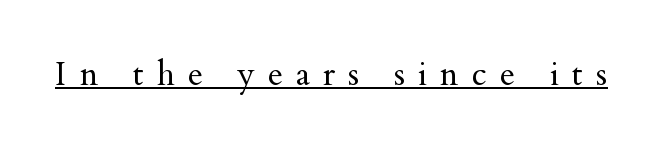
If you drew a line through each stem, it would be perfectly vertical. Does extra space separate the letters? Yes, quite a lot of it. The face used here appears with an underline applied. Little horizontal feet cap the strokes, marking this as serif type. Looks like regular typesetting: each glyph gets only the width it needs. Weight class: somewhere from thin through regular.
